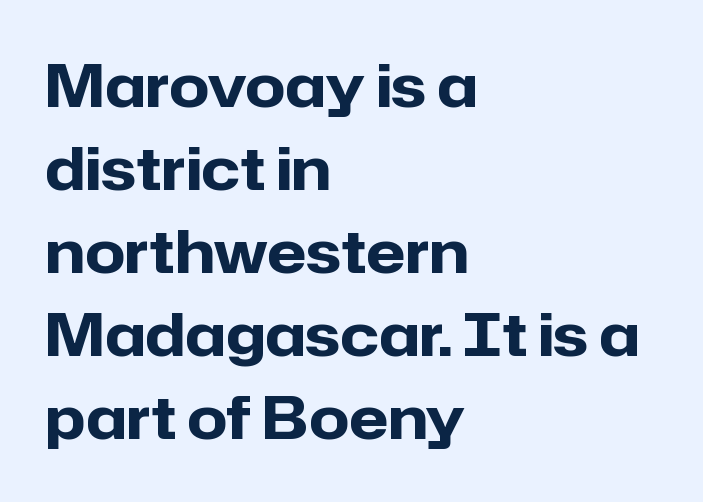
The image shows 58 px heavy sans-serif type, upright; set left-aligned, normal line spacing (1.43x), normal letter spacing, not underlined; low stroke contrast and a medium x-height.
